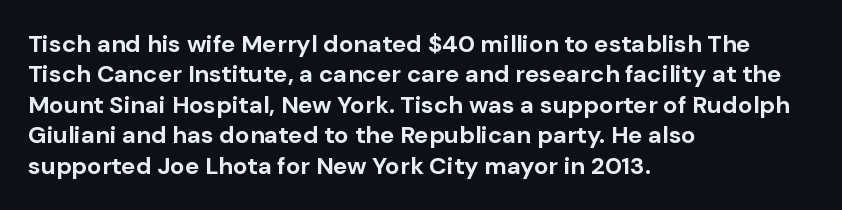
{"italic": "no", "bold": "yes", "underline": "no", "align": "left", "line_spacing": "normal", "line_spacing_ratio": 1.27, "letter_spacing": "normal", "letter_spacing_em": 0.0, "glyph_px": 24}
